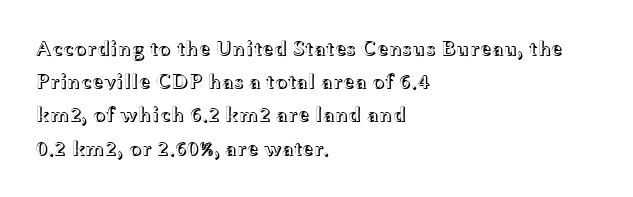
{"italic": "no", "underline": "no", "align": "left", "line_spacing": "normal", "line_spacing_ratio": 1.58, "letter_spacing": "normal", "letter_spacing_em": 0.0, "glyph_px": 21}
